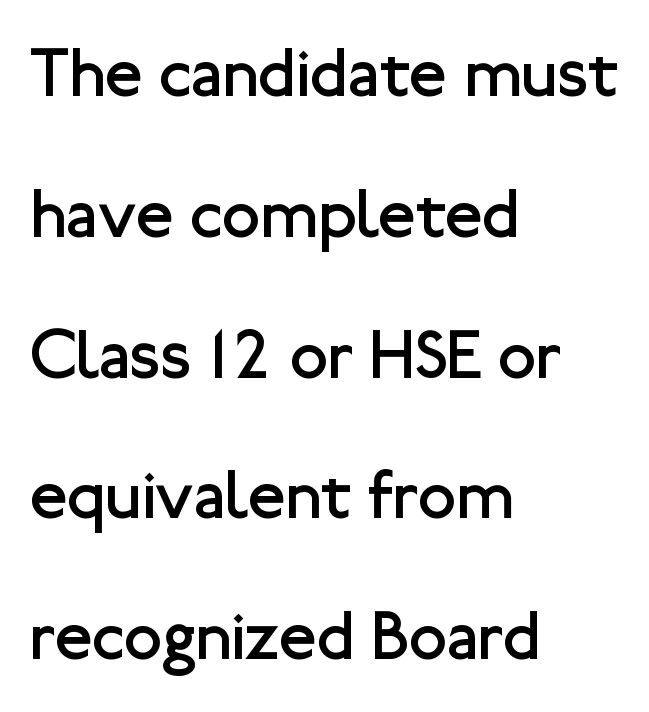
The letterforms sit at book weight or below. The specimen omits any rule beneath the text block's lines. In CSS terms this would be text-align: left. The block of text is sparse from top to bottom, with ample space between rows.
